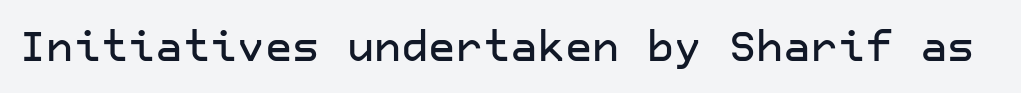
{"serif": "no", "italic": "no", "width": "normal", "stroke_contrast": "low", "x_height": "medium", "underline": "no", "letter_spacing": "normal", "letter_spacing_em": 0.0, "glyph_px": 42}
